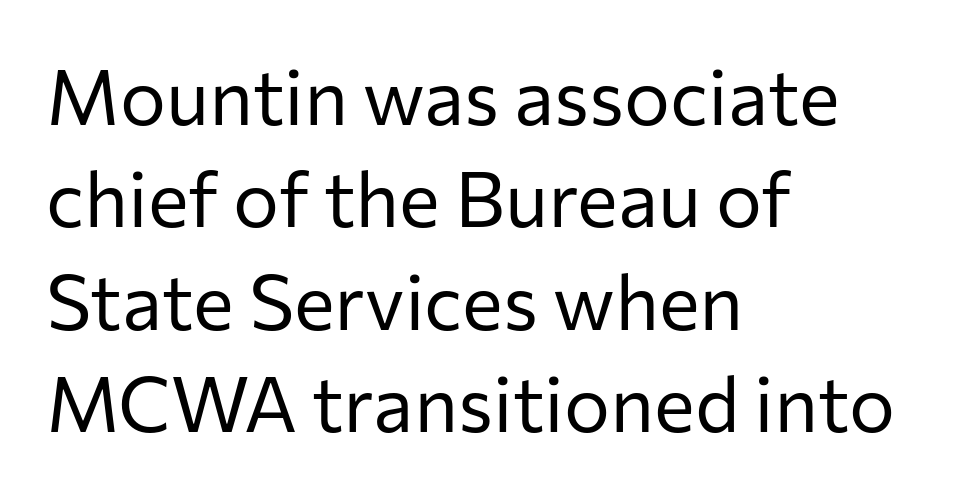
The image shows 77 px regular-weight sans-serif type, upright; set left-aligned, normal line spacing (1.33x), normal letter spacing, not underlined; low stroke contrast and a medium x-height.
